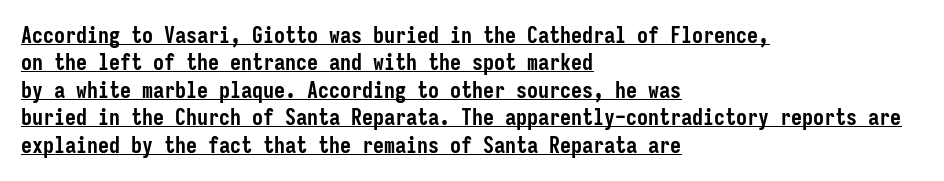
The image shows 22 px bold type, upright; set left-aligned, normal line spacing (1.25x), normal letter spacing, underlined.
